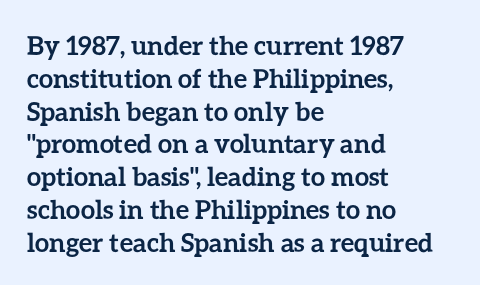
{"italic": "no", "bold": "yes", "underline": "no", "align": "left", "line_spacing": "normal", "line_spacing_ratio": 1.26, "letter_spacing": "normal", "letter_spacing_em": 0.0, "glyph_px": 26}
